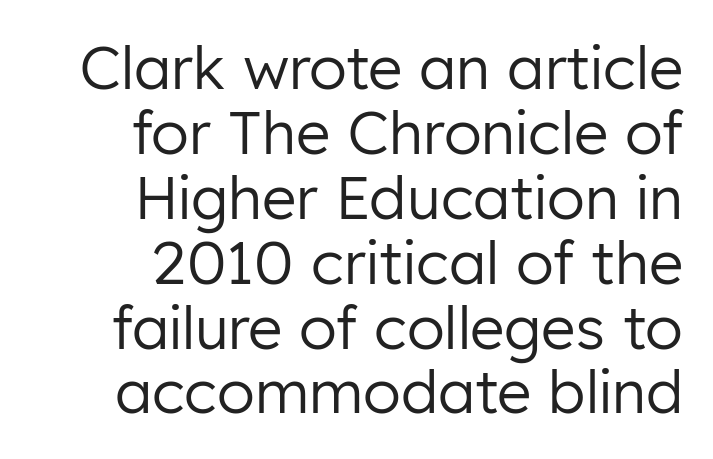
The image shows 59 px regular-weight sans-serif type, upright; set right-aligned, tight line spacing (1.1x), normal letter spacing, not underlined; low stroke contrast and a medium x-height.
